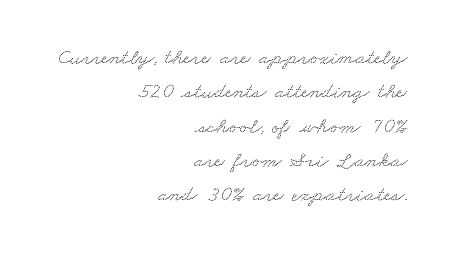
The image shows 22 px text type; set right-aligned, normal line spacing (1.56x), normal letter spacing, not underlined.
